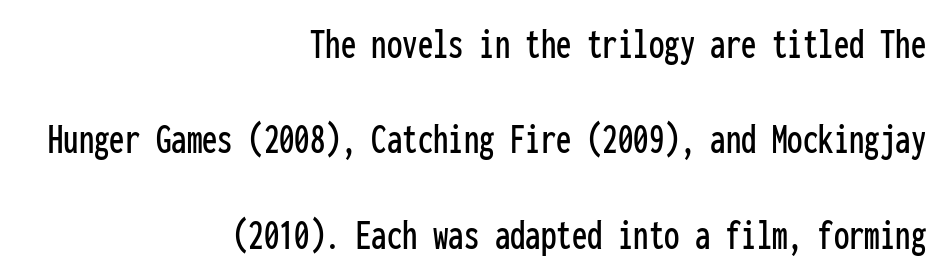
Q: Is the text italic (slanted)? A: No, it is upright.
Q: Is the typeface a serif or a sans-serif typeface? A: Sans-serif.
Q: Is the text underlined? A: No.
Q: How is the paragraph aligned? A: Right-aligned.
Q: Is the spacing between letters normal or unusually wide? A: Normal.
Q: Is the spacing between lines tight, normal or loose? A: Loose.
Q: Width (condensed, normal, or wide)? A: Condensed.
Q: Stroke contrast? A: Low.
Q: x-height? A: Medium.
Q: Monospaced? A: Yes.
